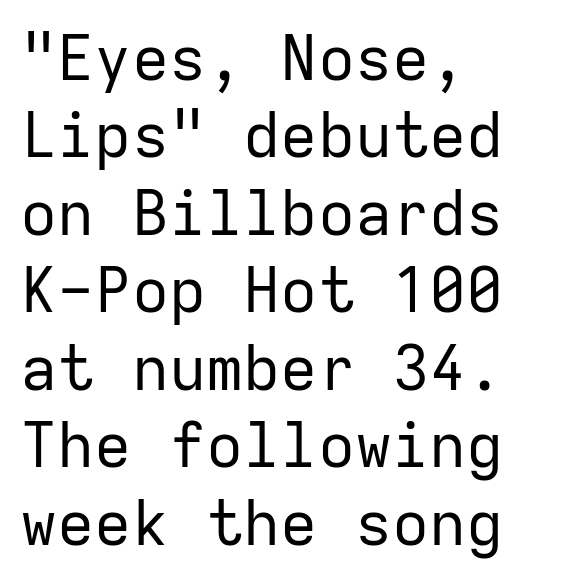
Beneath every word, the page is bare. The type is set solid horizontally, with unmodified tracking. The vertical gap from one line to the next is medium. When letters stand straight like this, we call the style roman or upright.
